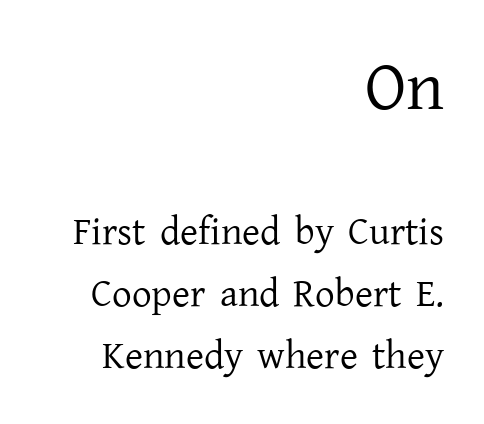
{"serif": "yes", "italic": "no", "bold": "no", "weight": "regular", "width": "normal", "stroke_contrast": "low", "x_height": "medium", "monospaced": "no", "underline": "no", "align": "right", "line_spacing": "normal", "line_spacing_ratio": 1.59, "letter_spacing": "normal", "letter_spacing_em": 0.0, "larger_block": "first", "size_ratio": 1.77, "glyph_px": 69}
